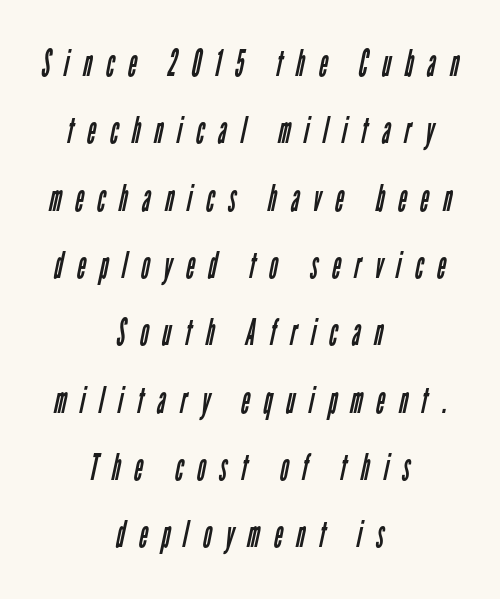
Q: Is the text bold? A: No.
Q: Is the typeface a serif or a sans-serif typeface? A: Sans-serif.
Q: Is the text underlined? A: No.
Q: How is the paragraph aligned? A: Centered.
Q: Is the spacing between letters normal or unusually wide? A: Unusually wide.
Q: Width (condensed, normal, or wide)? A: Condensed.
Q: Stroke contrast? A: Low.
Q: x-height? A: Medium.
Q: Monospaced? A: No.
